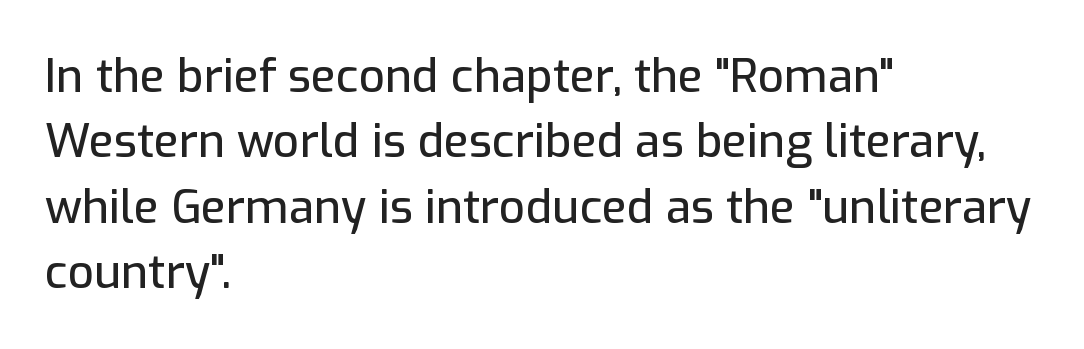
Q: Is the text italic (slanted)? A: No, it is upright.
Q: Is the typeface a serif or a sans-serif typeface? A: Sans-serif.
Q: Is the text underlined? A: No.
Q: How is the paragraph aligned? A: Left-aligned.
Q: Is the spacing between letters normal or unusually wide? A: Normal.
Q: Is the spacing between lines tight, normal or loose? A: Normal.
Q: Width (condensed, normal, or wide)? A: Normal.
Q: Stroke contrast? A: Low.
Q: x-height? A: Medium.
Q: Monospaced? A: No.
